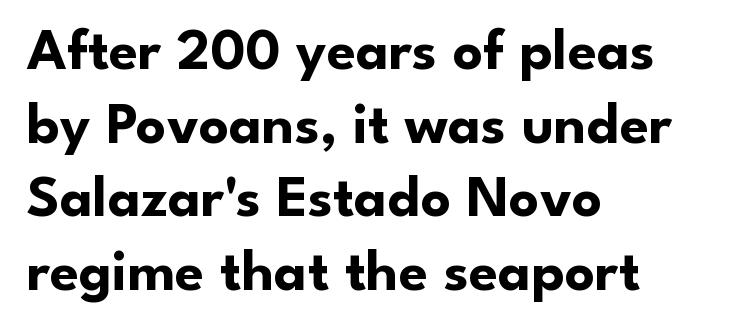
These lines are rendered in a variable-pitch font. The letterforms sit shoulder to shoulder at normal distance. The setting favours the left margin, as ordinary paragraphs usually do. Quick note: underline off. Pretty heavy lettering here — definitely bold.
